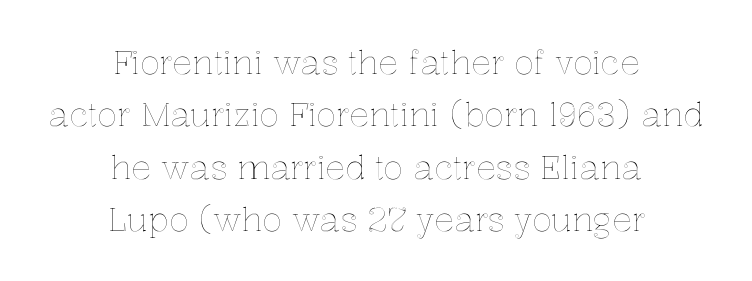
{"italic": "no", "width": "normal", "x_height": "medium", "monospaced": "no", "underline": "no", "align": "center", "line_spacing": "normal", "line_spacing_ratio": 1.59, "letter_spacing": "normal", "letter_spacing_em": 0.0, "glyph_px": 33}
